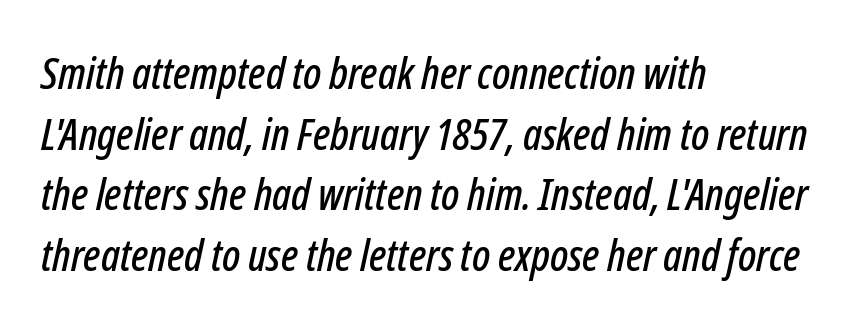
{"italic": "yes", "lean": "right", "slant_degrees": 12, "width": "condensed", "stroke_contrast": "low", "x_height": "medium", "monospaced": "no", "underline": "no", "align": "left", "line_spacing": "normal", "line_spacing_ratio": 1.38, "letter_spacing": "normal", "letter_spacing_em": 0.0, "glyph_px": 44}
